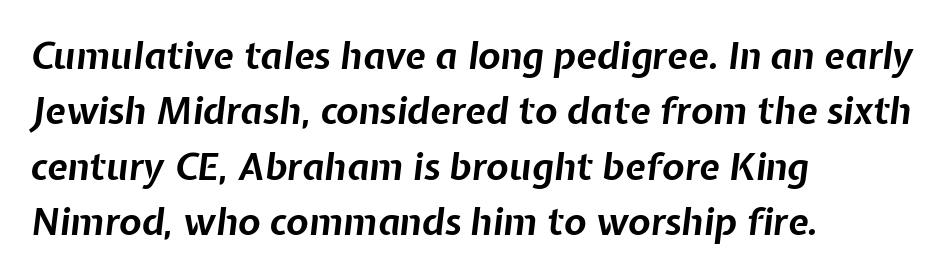
The passage shown is typed in a proportional face where columns would drift. Observe the ordinary spacing: letters are neighbours, not strangers. Looking at the ascenders, they clearly lean. The sample has been set heavy, in full bold. Horizontal bands of white between lines are of average thickness.
